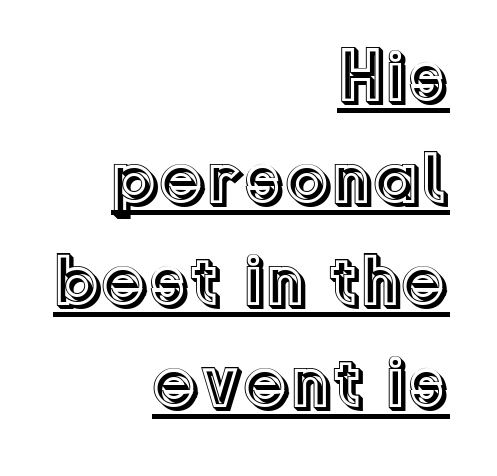
The image shows 74 px text type, upright; set right-aligned, normal line spacing (1.38x), normal letter spacing, underlined; a medium x-height.
